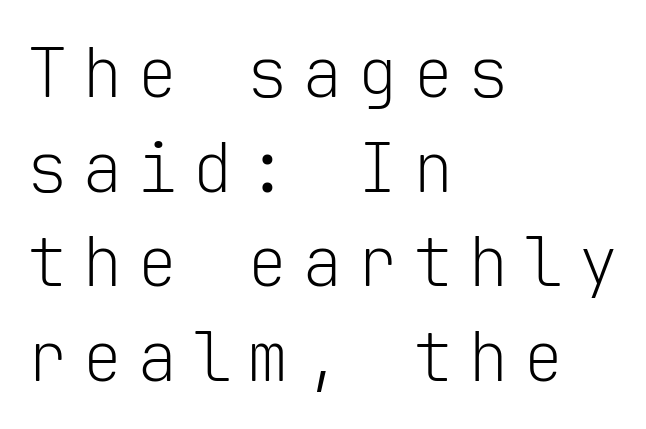
{"serif": "no", "italic": "no", "bold": "no", "weight": "light", "width": "normal", "stroke_contrast": "low", "x_height": "medium", "monospaced": "yes", "underline": "no", "align": "left", "line_spacing": "normal", "line_spacing_ratio": 1.39, "letter_spacing": "wide", "letter_spacing_em": 0.21, "glyph_px": 68}
